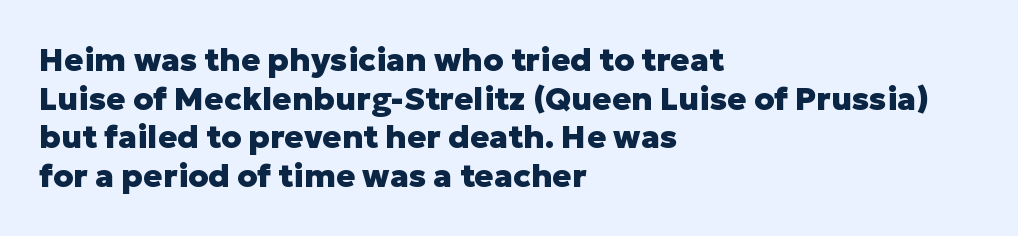
Beneath every word, the page is bare. The gaps between neighbouring characters are ordinary and unremarkable. Is the type bold? Yes — the strokes are clearly thick and heavy. Letterform terminals end flat and unadorned throughout the passage.
